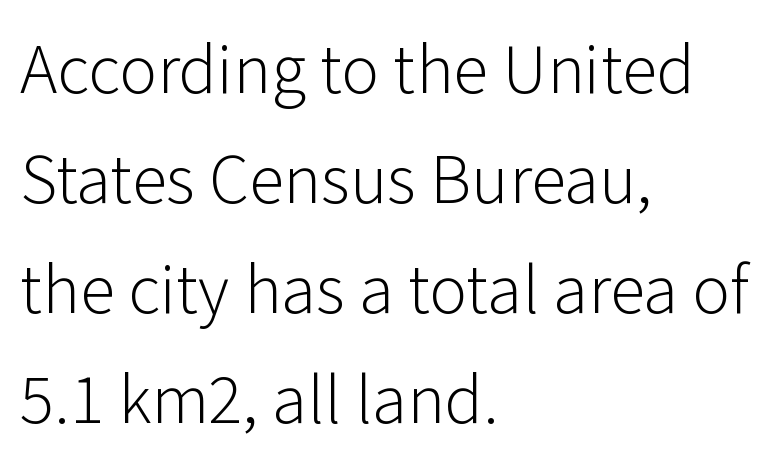
The image shows 71 px light sans-serif type, upright; set left-aligned, normal line spacing (1.55x), normal letter spacing, not underlined; low stroke contrast and a medium x-height.
